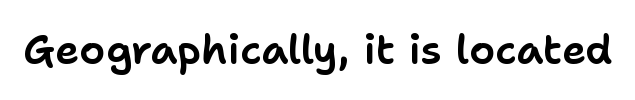
Q: Is the text italic (slanted)? A: No, it is upright.
Q: Is the typeface a serif or a sans-serif typeface? A: Sans-serif.
Q: Is the text underlined? A: No.
Q: Is the spacing between letters normal or unusually wide? A: Normal.
Q: Width (condensed, normal, or wide)? A: Normal.
Q: Stroke contrast? A: Low.
Q: x-height? A: Medium.
Q: Monospaced? A: No.
